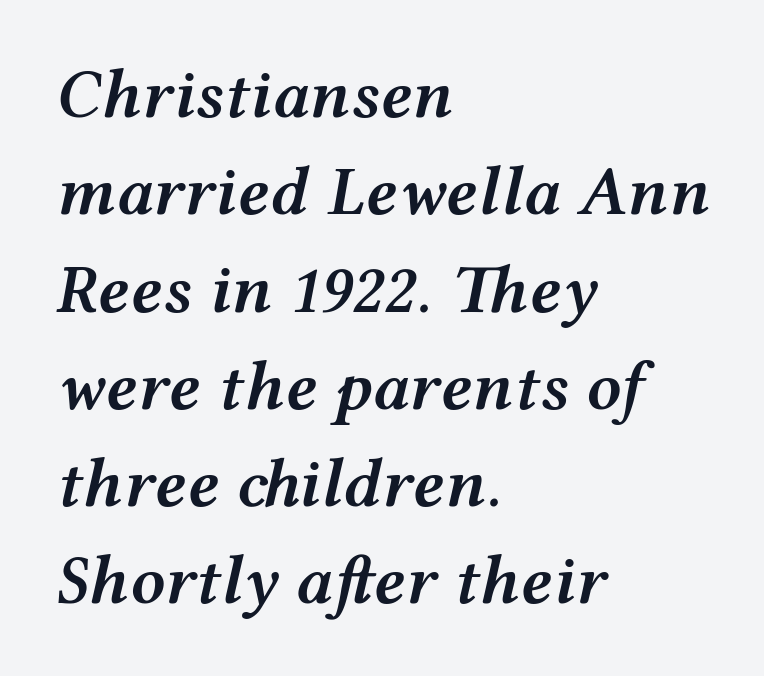
Leading matches the norm, producing a regular column. Type without underlining. Nothing unusual about the tracking: characters are spaced as the font intends. The rag falls on the right side of this text block. Here the designer chose a conventional face with non-uniform glyph widths.
